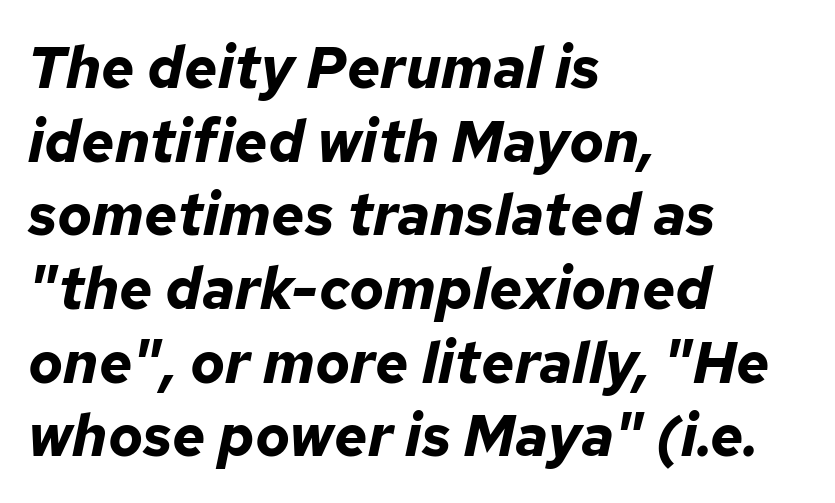
{"italic": "yes", "lean": "right", "slant_degrees": 12, "bold": "yes", "weight": "bold", "width": "normal", "stroke_contrast": "low", "x_height": "medium", "monospaced": "no", "underline": "no", "align": "left", "line_spacing": "normal", "line_spacing_ratio": 1.27, "letter_spacing": "normal", "letter_spacing_em": 0.0, "glyph_px": 58}
